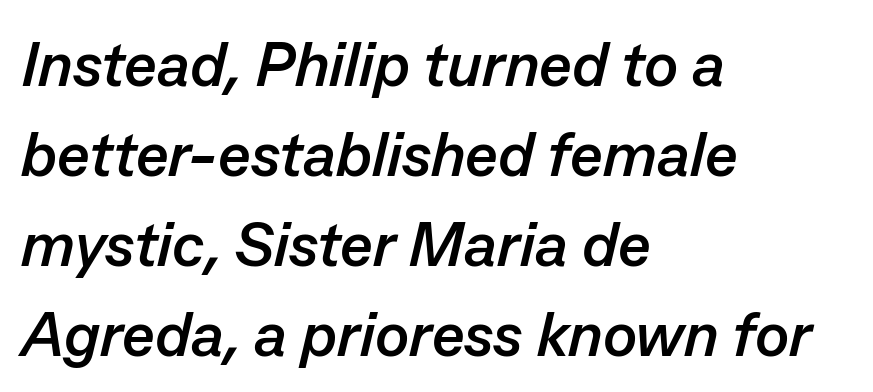
Q: Is the text bold? A: Yes.
Q: Is the text italic (slanted)? A: Yes, it leans right by about 13 degrees.
Q: Is the text underlined? A: No.
Q: How is the paragraph aligned? A: Left-aligned.
Q: Is the spacing between letters normal or unusually wide? A: Normal.
Q: Is the spacing between lines tight, normal or loose? A: Normal.
Q: Width (condensed, normal, or wide)? A: Normal.
Q: Stroke contrast? A: Low.
Q: x-height? A: Medium.
Q: Monospaced? A: No.
